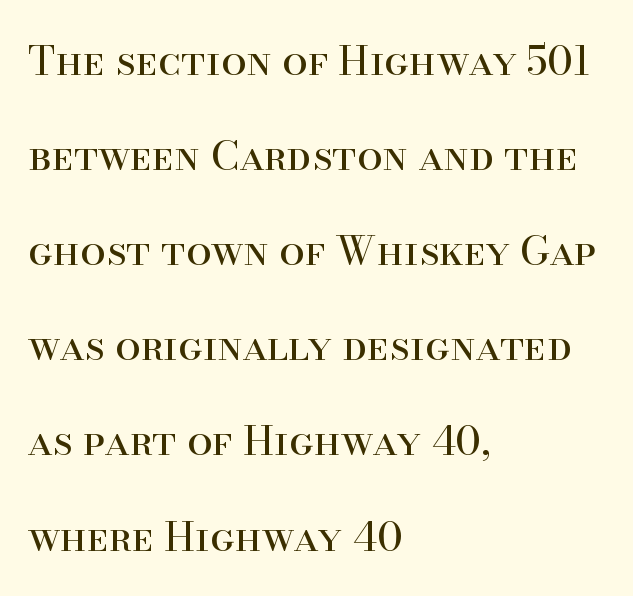
{"serif": "yes", "italic": "no", "bold": "no", "weight": "regular", "width": "normal", "stroke_contrast": "high", "x_height": "small", "monospaced": "no", "underline": "no", "align": "left", "line_spacing": "loose", "line_spacing_ratio": 2.32, "letter_spacing": "normal", "letter_spacing_em": 0.0, "glyph_px": 41}
